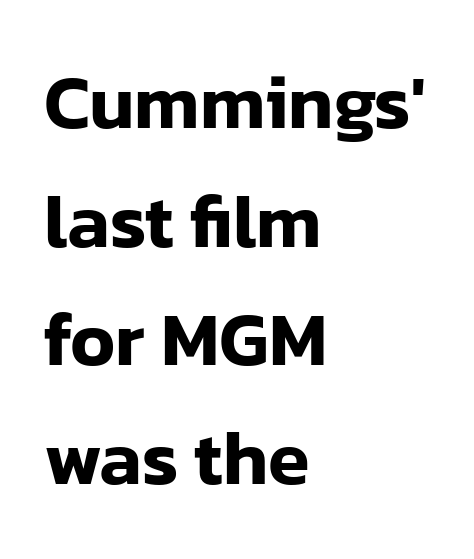
{"serif": "no", "italic": "no", "width": "normal", "stroke_contrast": "low", "x_height": "medium", "monospaced": "no", "underline": "no", "align": "left", "line_spacing": "normal", "line_spacing_ratio": 1.56, "letter_spacing": "normal", "letter_spacing_em": 0.0, "glyph_px": 76}
